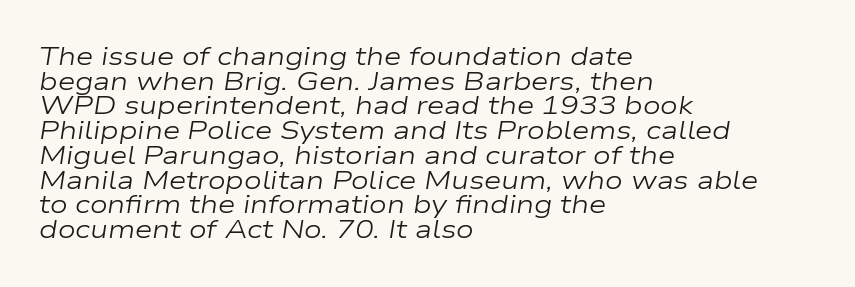
Notice how the stems are inclined rather than vertical — that's the hallmark of italics. Leading: reduced. The text block is weighted toward the left margin, trailing off unevenly rightward. Stroke mass is kept to a normal reading level or below.
